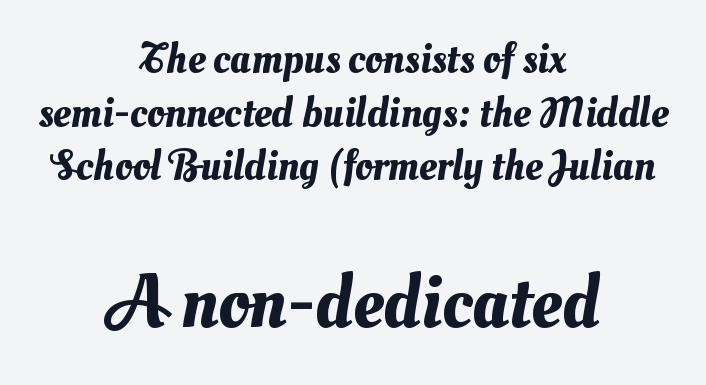
Q: Is the text underlined? A: No.
Q: How is the paragraph aligned? A: Centered.
Q: Is the spacing between letters normal or unusually wide? A: Normal.
Q: Is the spacing between lines tight, normal or loose? A: Normal.
Q: Which block of text is set in a larger size, the first (top) or the second (bottom)? A: The second (bottom) one.
Q: Width (condensed, normal, or wide)? A: Normal.
Q: Stroke contrast? A: Medium.
Q: x-height? A: Small.
Q: Monospaced? A: No.
